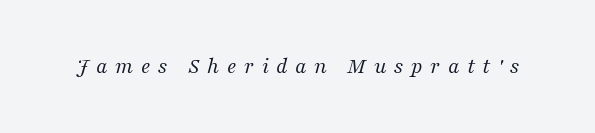
Compared with ordinary roman type, these characters are visibly tilted. The characters are drawn with everyday or finer stroke widths. The area under the type is left untouched. How are the letters spaced? Widely, with obvious added tracking.
